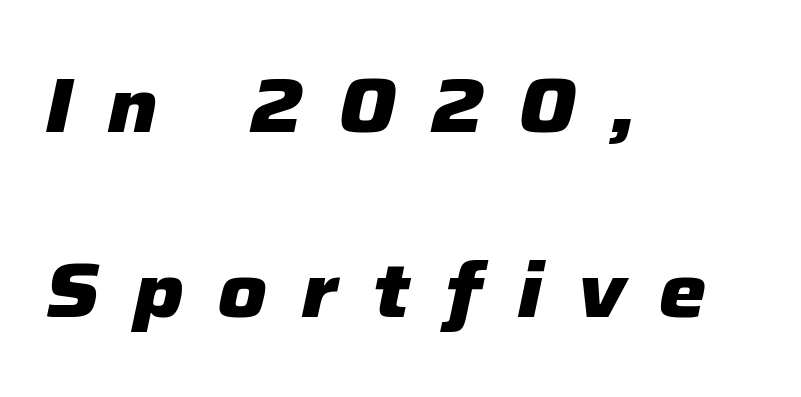
The glyphs are unaccompanied by any horizontal stroke below them. Successive baselines arrive slowly, with a big drop between each. Heft: maximum for text — a bold. The specimen reads as italic at a glance. Each line starts at the same left margin while the right side varies. Tracking here is generous; glyphs stand well apart from one another.
